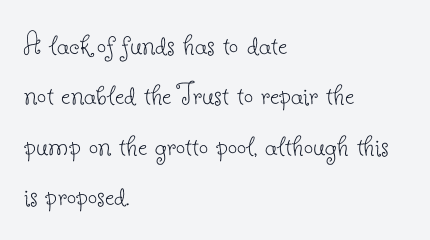
Beneath every word, the page is bare. No extra tracking has been applied to these lines. A light-to-regular cut is what we see here. Does the lettering tilt? It doesn't — this is upright. Here the designer chose a conventional face with non-uniform glyph widths.
